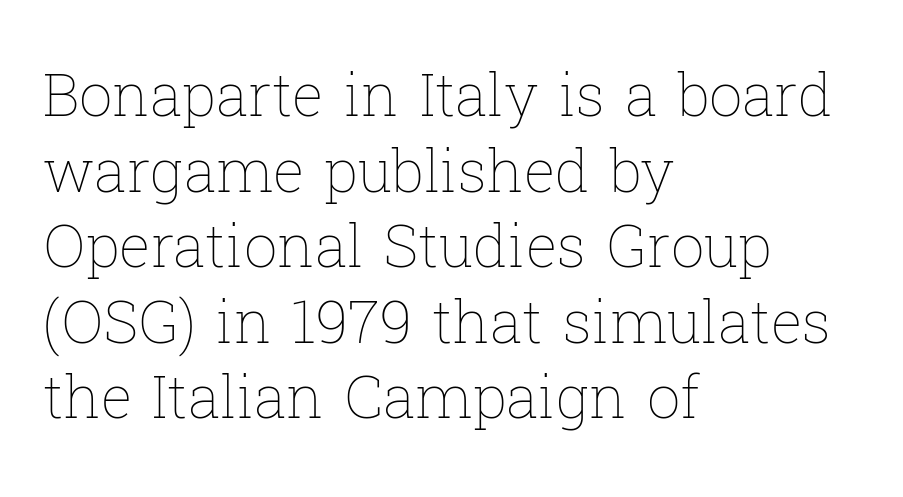
Q: Is the text bold? A: No.
Q: Is the text italic (slanted)? A: No, it is upright.
Q: Is the text underlined? A: No.
Q: How is the paragraph aligned? A: Left-aligned.
Q: Is the spacing between letters normal or unusually wide? A: Normal.
Q: Is the spacing between lines tight, normal or loose? A: Normal.
Q: Width (condensed, normal, or wide)? A: Normal.
Q: Stroke contrast? A: Low.
Q: x-height? A: Medium.
Q: Monospaced? A: No.
